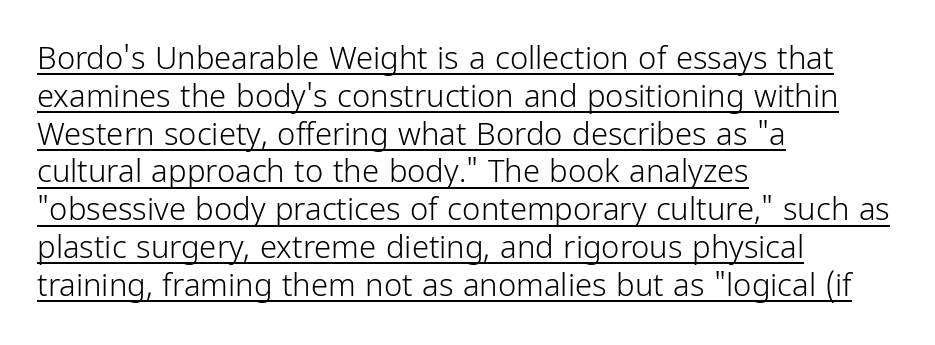
The image shows 31 px light, condensed sans-serif type, upright; set left-aligned, line spacing 1.22x, normal letter spacing, underlined; low stroke contrast and a medium x-height.
